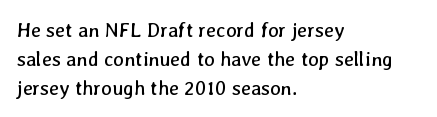
{"bold": "no", "underline": "no", "align": "left", "line_spacing": "normal", "line_spacing_ratio": 1.44, "letter_spacing": "normal", "letter_spacing_em": 0.0, "glyph_px": 20}
